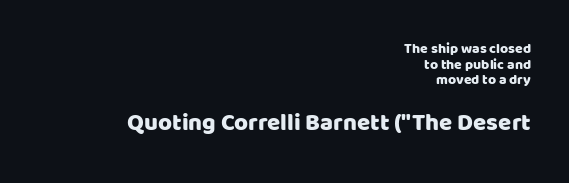
The specimen omits any rule beneath the text block's lines. The gaps between neighbouring characters are ordinary and unremarkable. Ordinary non-slanted type is in use. This sample trades vertical openness for compactness between lines. Two sizes are in play, and the larger belongs to the second block. One-word summary of the alignment: right.
